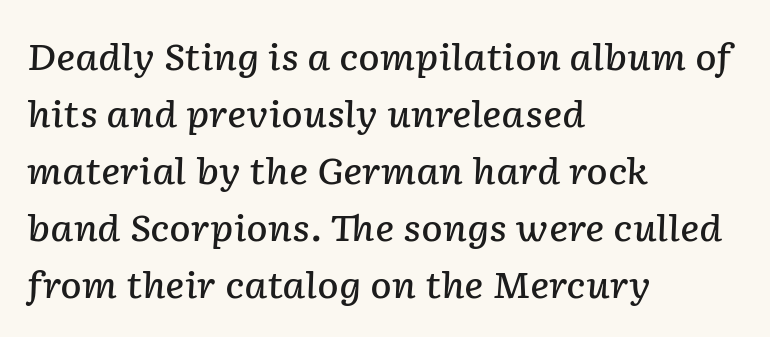
The image shows 36 px semibold type, italic (leaning right); set left-aligned, normal line spacing (1.58x), normal letter spacing, not underlined; low stroke contrast and a medium x-height.
